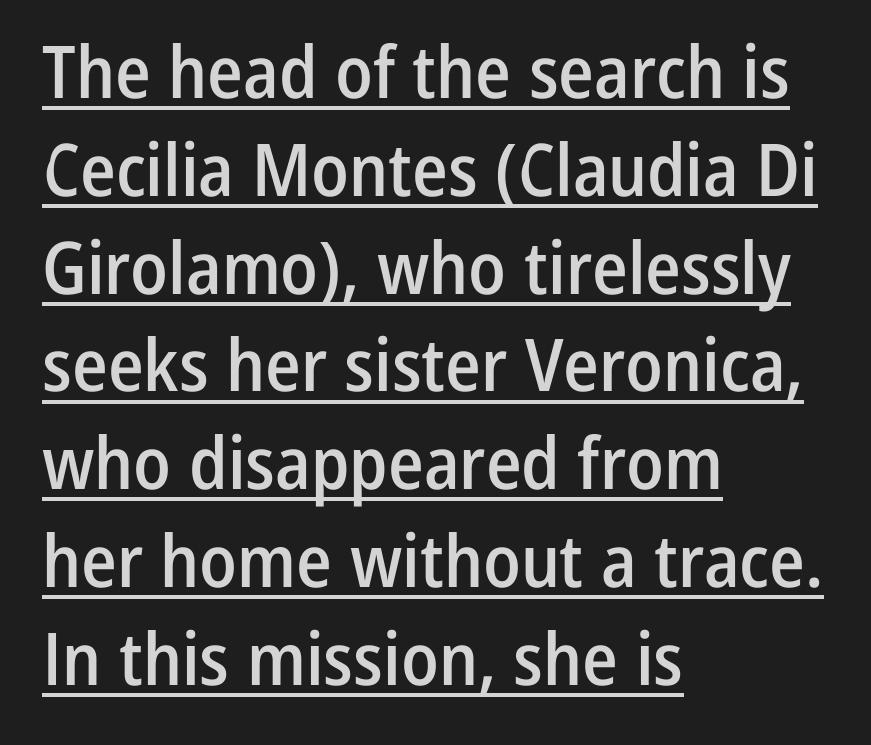
Students, note that the glyphs here touch the page at normal intervals. Does the lettering tilt? It doesn't — this is upright. Is this a fixed-width face? No — the glyphs have proportional, varying widths. The type family on display is of the sans-serif kind.
